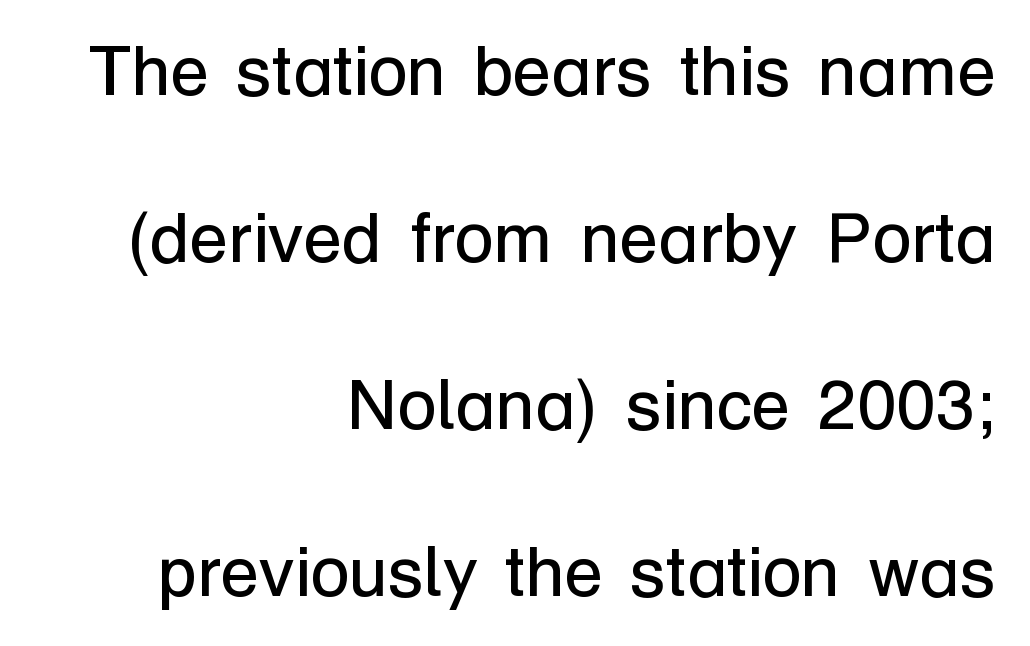
Q: Is the text bold? A: No.
Q: Is the text italic (slanted)? A: No, it is upright.
Q: Is the typeface a serif or a sans-serif typeface? A: Sans-serif.
Q: Is the text underlined? A: No.
Q: How is the paragraph aligned? A: Right-aligned.
Q: Is the spacing between letters normal or unusually wide? A: Normal.
Q: Is the spacing between lines tight, normal or loose? A: Loose.
Q: Width (condensed, normal, or wide)? A: Normal.
Q: Stroke contrast? A: Low.
Q: x-height? A: Medium.
Q: Monospaced? A: No.
